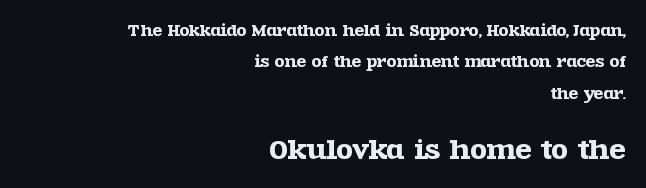
Q: Is the text italic (slanted)? A: No, it is upright.
Q: Is the text underlined? A: No.
Q: How is the paragraph aligned? A: Right-aligned.
Q: Is the spacing between letters normal or unusually wide? A: Normal.
Q: Is the spacing between lines tight, normal or loose? A: Loose.
Q: Which block of text is set in a larger size, the first (top) or the second (bottom)? A: The second (bottom) one.
